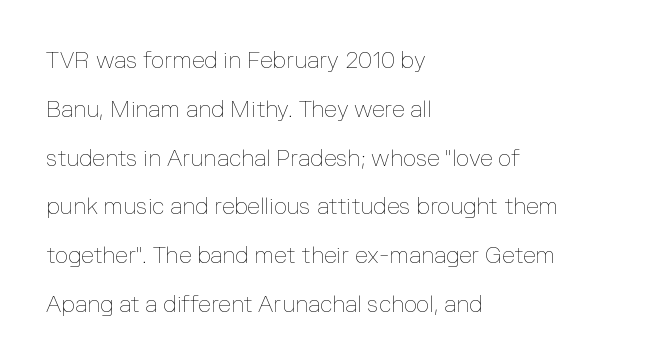
Short note: letters normally spaced. Is the type heavy? It reads as light-to-regular instead. Descenders hang freely into open space. Tall strokes in this sample are plumb rather than angled. The typesetter chose a ragged-right arrangement here.
